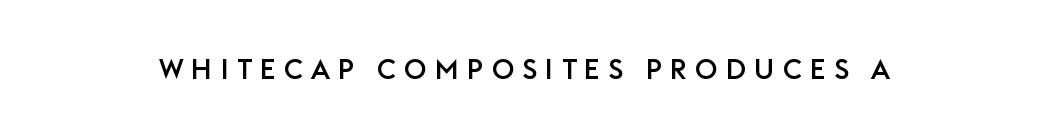
The image shows 28 px sans-serif type, upright; set unusually wide letter spacing (+0.29 em), not underlined; low stroke contrast and a large x-height.
